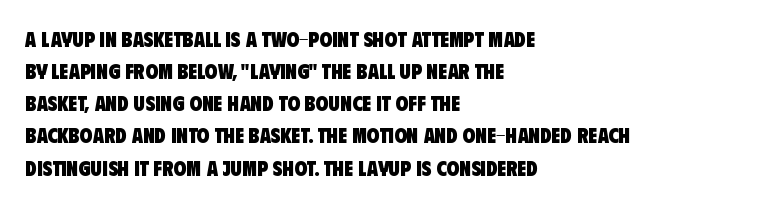
{"bold": "yes", "underline": "no", "align": "left", "line_spacing": "normal", "line_spacing_ratio": 1.53, "letter_spacing": "normal", "letter_spacing_em": 0.0, "glyph_px": 21}
